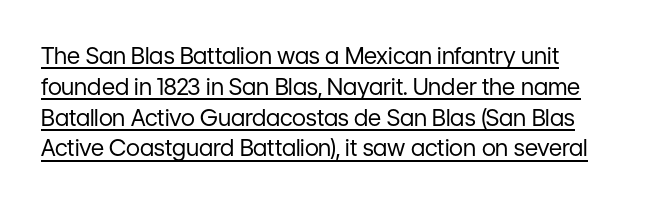
The specimen reads as upright at a glance. Each word holds together tightly as a unit, with standard inter-letter gaps. Heaviness? Minimal to ordinary, like unemphasized prose. Beneath each row of characters lies a ruled line. Quick note: interline space is typical. In CSS terms this would be text-align: left.
